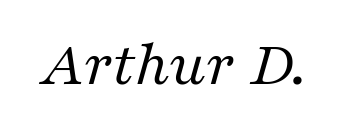
The image shows 65 px regular-weight serif type, italic (leaning right); set normal letter spacing, not underlined; medium stroke contrast and a medium x-height.
